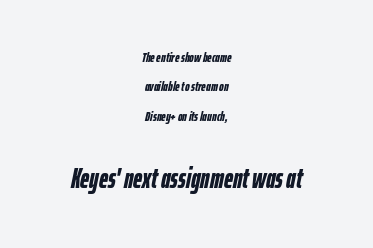
{"italic": "yes", "lean": "right", "slant_degrees": 12, "bold": "yes", "weight": "semibold", "width": "condensed", "stroke_contrast": "low", "x_height": "medium", "monospaced": "no", "underline": "no", "align": "center", "line_spacing": "loose", "line_spacing_ratio": 2.09, "letter_spacing": "normal", "letter_spacing_em": 0.0, "larger_block": "second", "size_ratio": 2.0, "glyph_px": 28}
